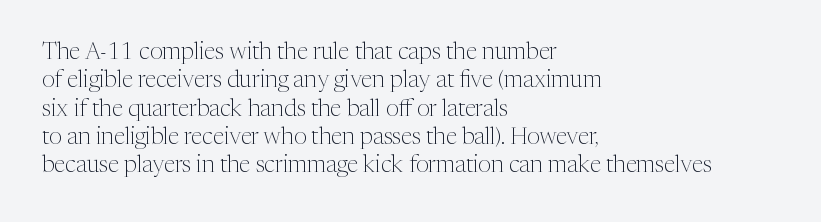
Q: Is the text bold? A: No.
Q: Is the text italic (slanted)? A: No, it is upright.
Q: Is the text underlined? A: No.
Q: How is the paragraph aligned? A: Left-aligned.
Q: Is the spacing between letters normal or unusually wide? A: Normal.
